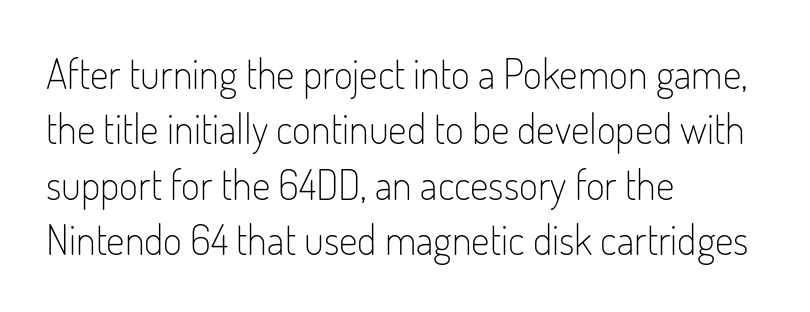
The typesetter chose a ragged-right arrangement here. Stroke mass is kept to a normal reading level or below. The rendering uses natural spacing where letterforms have individual widths. The designer went with a sans here, leaving each stem footless. Nothing unusual about the tracking: characters are spaced as the font intends. It's the straight-up-and-down kind of type.
